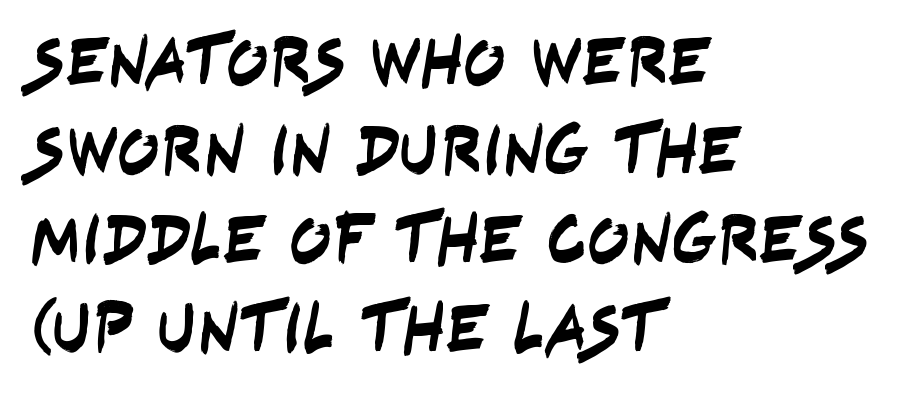
The face used here is rendered with its standard letterfit. Any mark beneath the type? The region is blank. The characters display no serif detailing; their extremities are plain. In terms of leading, this rendering sits right in the middle.
